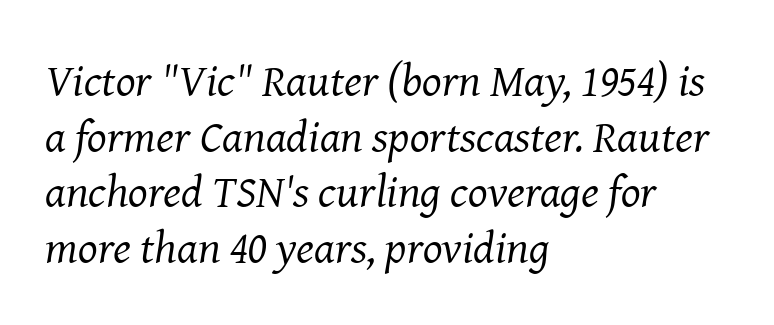
You can tell it's italic because the verticals aren't actually vertical. Layout note: lines flush left. This is serif lettering, the kind often seen in printed books. A clean baseline with only descenders dipping below it. Looks like regular typesetting: each glyph gets only the width it needs. This reads as an unemphasized weight, regular at the heaviest.
